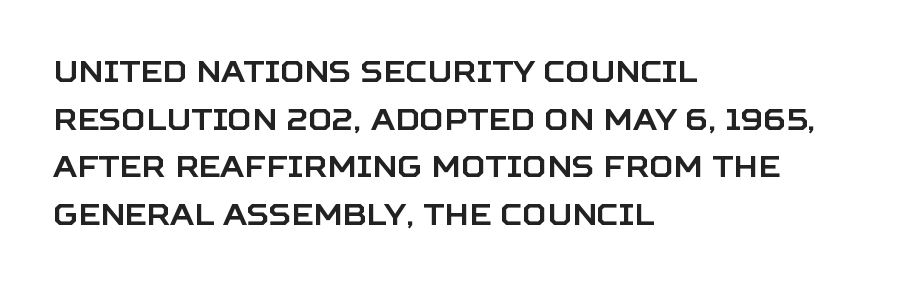
Font category for this specimen: sans-serif. Nope, not italic — everything's standing straight. Evenly set lines give the paragraph a standard silhouette. The space directly below the letters is spotless.
